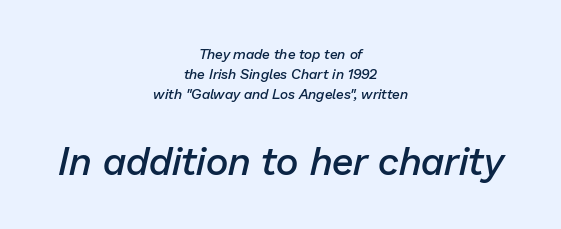
How are the letters spaced? Ordinarily, with no added tracking. Underline: absent. Would a proofreader flag this as italicized? Yes. Small over large — that's the arrangement of the two blocks here. In terms of leading, this rendering sits right in the middle. On the weight axis this lands at semibold, roughly 600.
